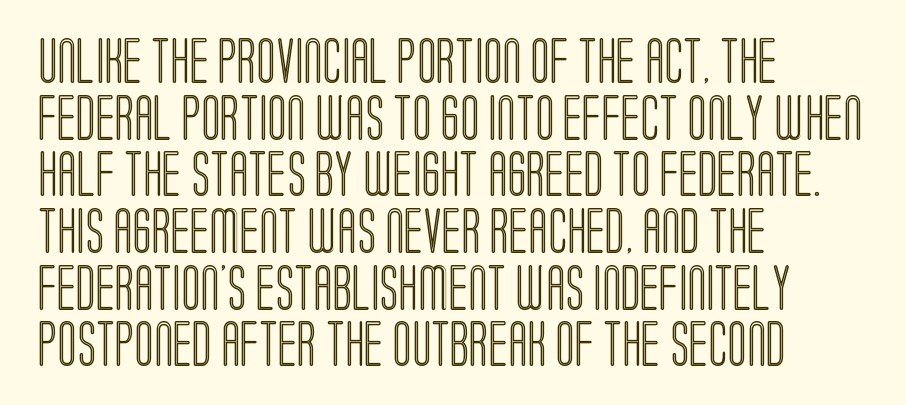
Where is the straight margin? On the left. Does the lettering tilt? It doesn't — this is upright. Honestly, there is no underline to notice here at all. Proportional: the letters do not fall into vertical columns.
